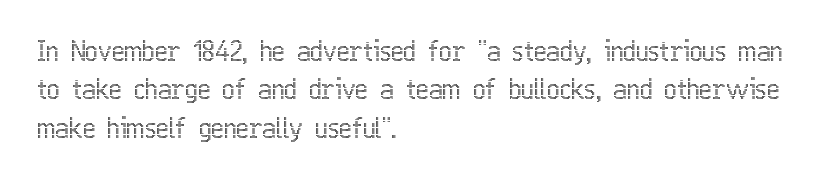
The image shows 27 px text type, upright; set left-aligned, normal line spacing (1.42x), normal letter spacing, not underlined.
